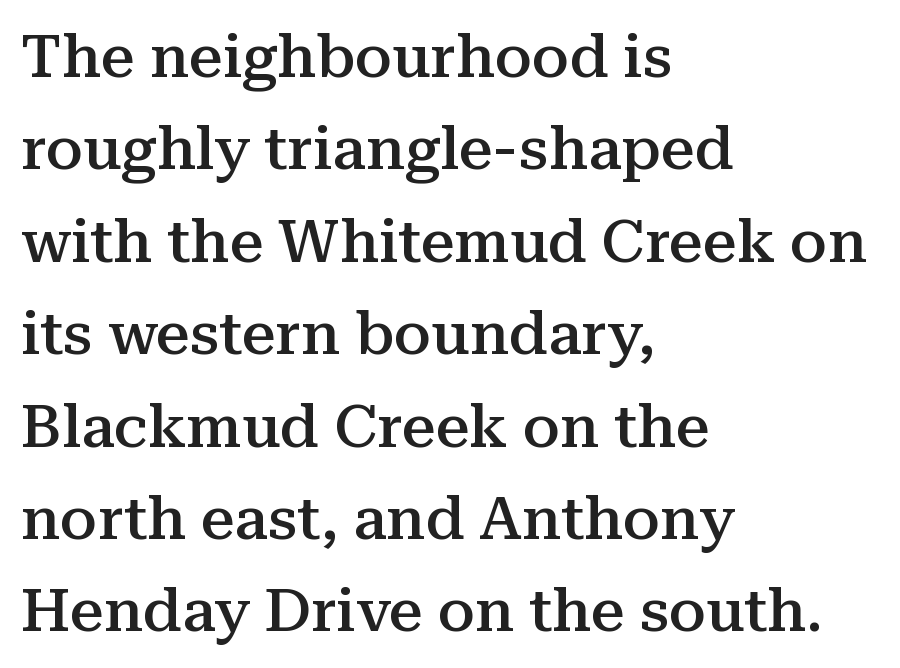
{"serif": "yes", "italic": "no", "bold": "semi", "weight": "semibold", "width": "normal", "stroke_contrast": "medium", "x_height": "medium", "monospaced": "no", "underline": "no", "align": "left", "line_spacing": "normal", "line_spacing_ratio": 1.54, "letter_spacing": "normal", "letter_spacing_em": 0.0, "glyph_px": 60}
